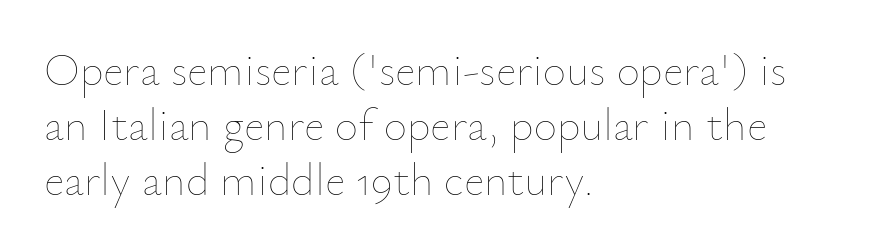
Q: Is the text bold? A: No.
Q: Is the text italic (slanted)? A: No, it is upright.
Q: Is the text underlined? A: No.
Q: How is the paragraph aligned? A: Left-aligned.
Q: Is the spacing between letters normal or unusually wide? A: Normal.
Q: Width (condensed, normal, or wide)? A: Normal.
Q: Stroke contrast? A: Low.
Q: x-height? A: Small.
Q: Monospaced? A: No.
